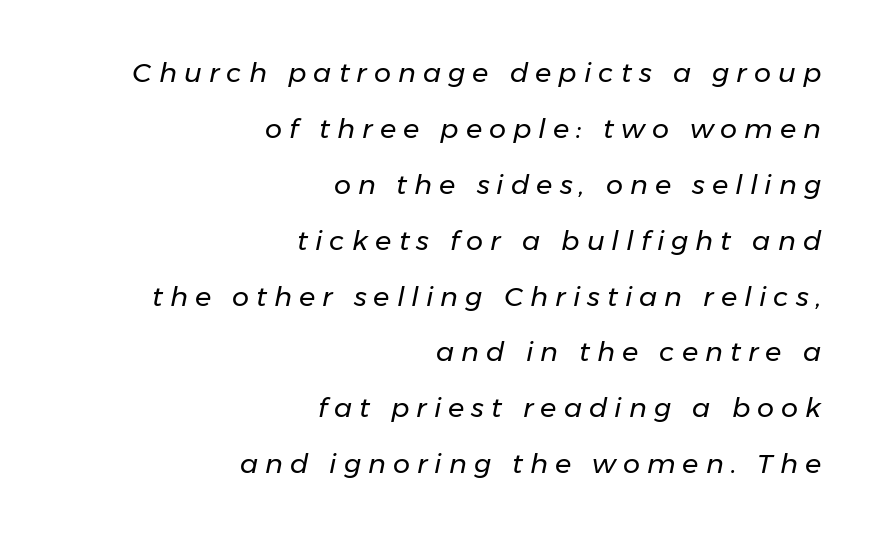
{"italic": "yes", "lean": "right", "slant_degrees": 11, "bold": "no", "underline": "no", "align": "right", "line_spacing": "loose", "line_spacing_ratio": 2.07, "letter_spacing": "wide", "letter_spacing_em": 0.26, "glyph_px": 27}
